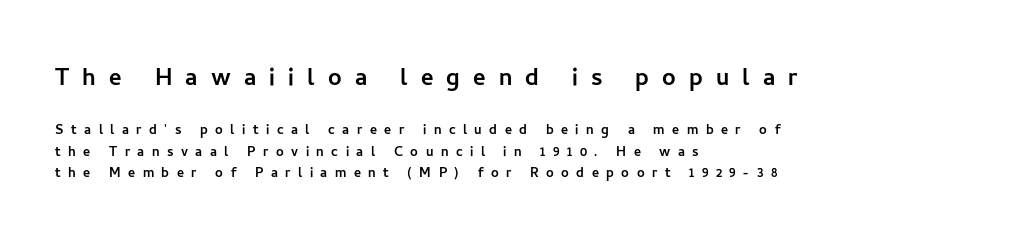
In this sample the first text group is rendered at the bigger scale. This rendering features lettering with no underline. The horizontal fit of the characters is loose and conspicuously gappy. Whoever set this chose a conventional vertical rhythm. Caption: multi-line text, flush left, ragged right. Check where the strokes stop: nothing finishes them off — pure sans.
